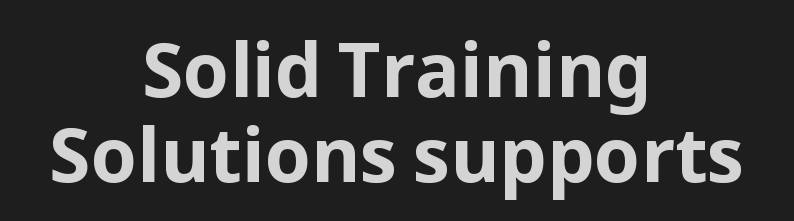
{"serif": "no", "italic": "no", "bold": "yes", "weight": "bold", "width": "normal", "stroke_contrast": "low", "x_height": "medium", "monospaced": "no", "underline": "no", "align": "center", "line_spacing": "tight", "line_spacing_ratio": 1.14, "letter_spacing": "normal", "letter_spacing_em": 0.0, "glyph_px": 75}
